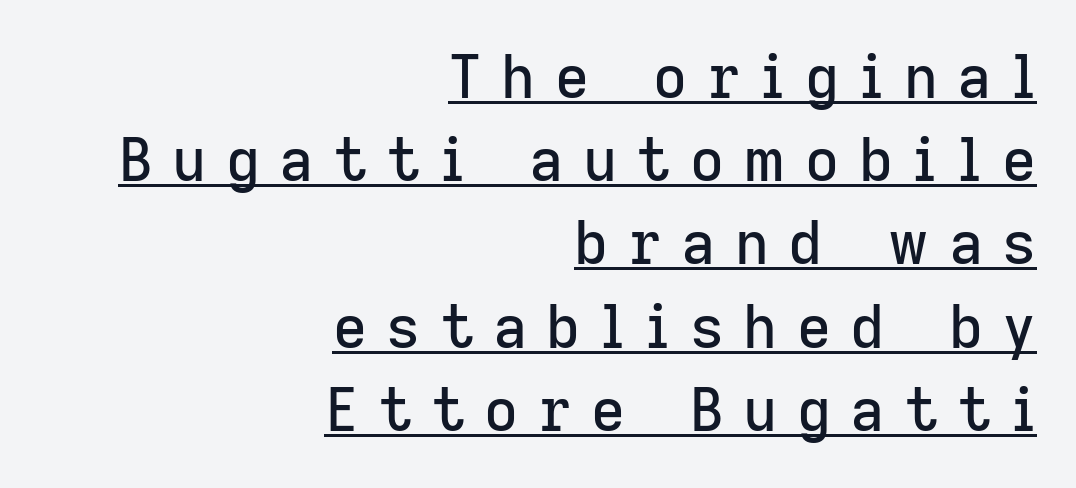
The image shows 59 px sans-serif type, upright; set right-aligned, normal line spacing (1.41x), unusually wide letter spacing (+0.33 em), underlined; low stroke contrast and a medium x-height.
